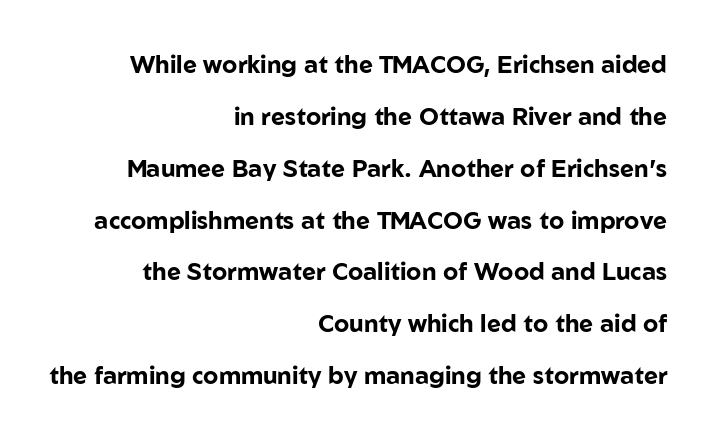
The image shows 24 px bold type, upright; set right-aligned, loose line spacing (2.16x), normal letter spacing, not underlined.
